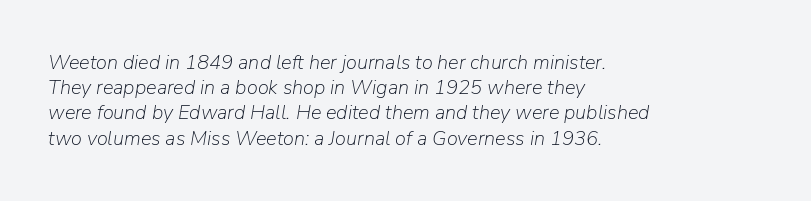
{"italic": "yes", "lean": "right", "slant_degrees": 9, "bold": "no", "underline": "no", "align": "left", "line_spacing": "normal", "line_spacing_ratio": 1.26, "letter_spacing": "normal", "letter_spacing_em": 0.0, "glyph_px": 20}
